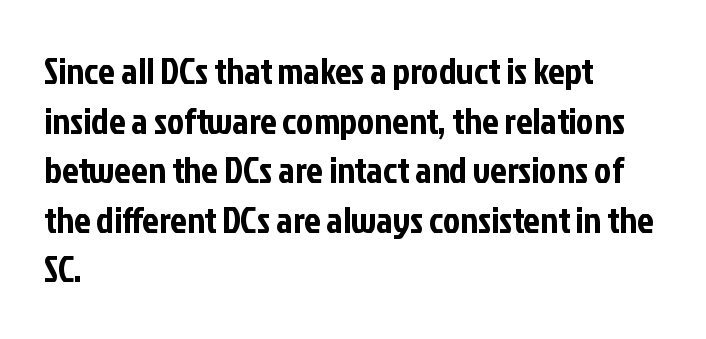
The image shows 37 px condensed sans-serif type, upright; set left-aligned, normal line spacing (1.34x), normal letter spacing, not underlined; low stroke contrast and a medium x-height.
